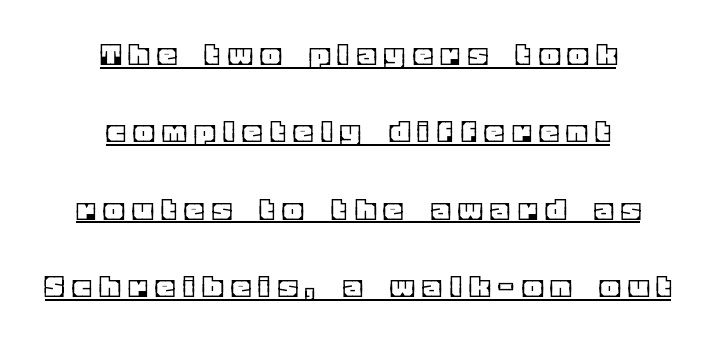
The image shows 35 px text type, upright; set centered, loose line spacing (2.21x), unusually wide letter spacing (+0.29 em), underlined; a large x-height.
